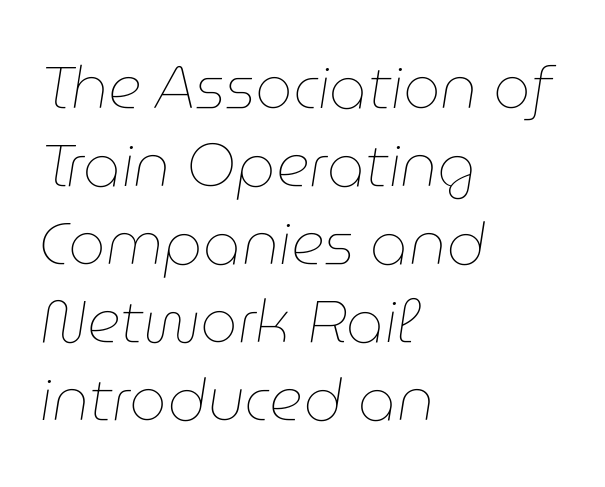
Students, note that the glyphs here touch the page at normal intervals. Left-aligned paragraph, ragged on the right. Heft: none added — not bold. Lines of text with bare space underneath. This sample keeps an unexceptional amount of space between lines.
